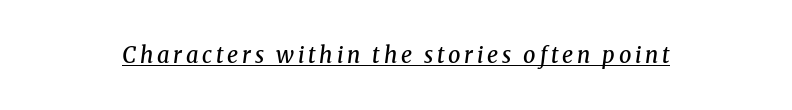
Does the weight exceed regular? Yes, but only to semibold. An italicized treatment has been applied to the whole sample. Emphasis is given by a line drawn under the lettering.
